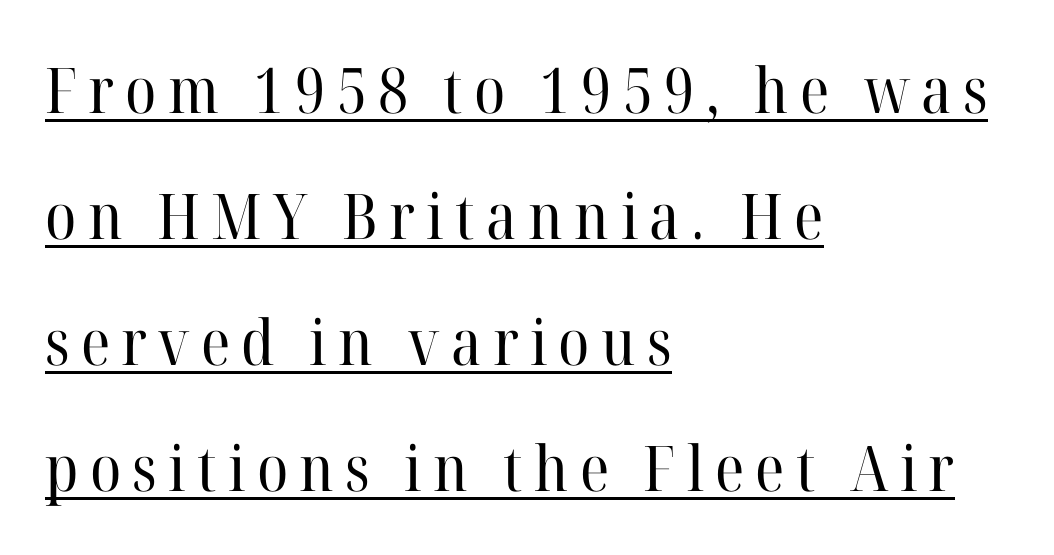
Q: Is the text bold? A: No.
Q: Is the text italic (slanted)? A: No, it is upright.
Q: Is the typeface a serif or a sans-serif typeface? A: Serif.
Q: Is the text underlined? A: Yes.
Q: How is the paragraph aligned? A: Left-aligned.
Q: Is the spacing between lines tight, normal or loose? A: Loose.
Q: Width (condensed, normal, or wide)? A: Normal.
Q: Stroke contrast? A: High.
Q: x-height? A: Medium.
Q: Monospaced? A: No.
